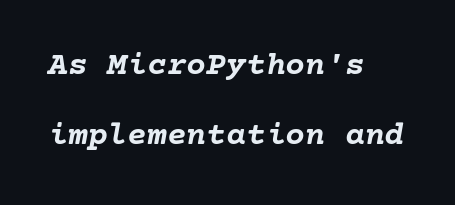
The image shows 33 px semibold type, italic (leaning right); set left-aligned, loose line spacing (2.13x), normal letter spacing, not underlined; low stroke contrast and a medium x-height.
